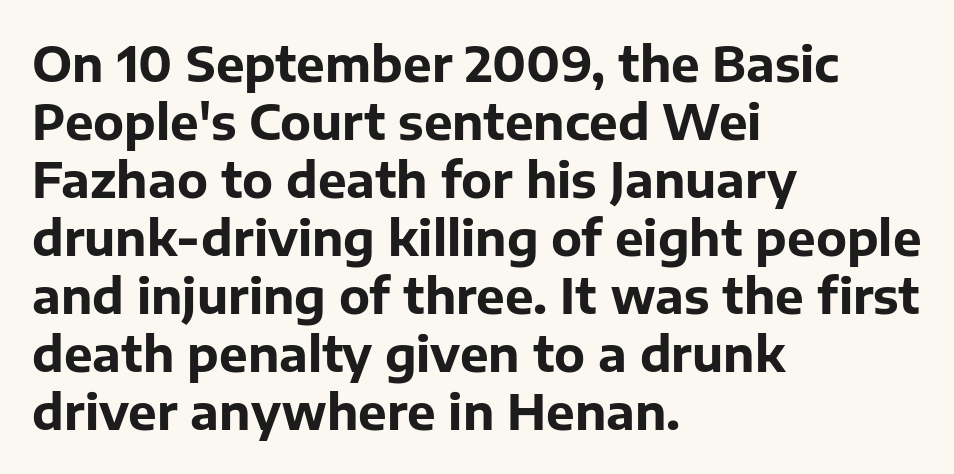
Q: Is the text bold? A: Yes.
Q: Is the text italic (slanted)? A: No, it is upright.
Q: Is the typeface a serif or a sans-serif typeface? A: Sans-serif.
Q: Is the text underlined? A: No.
Q: How is the paragraph aligned? A: Left-aligned.
Q: Is the spacing between letters normal or unusually wide? A: Normal.
Q: Width (condensed, normal, or wide)? A: Normal.
Q: Stroke contrast? A: Low.
Q: x-height? A: Medium.
Q: Monospaced? A: No.
